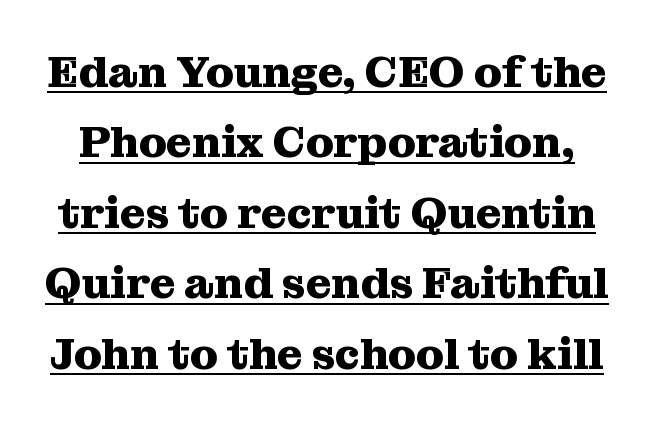
As a designer I'd log this as weight 700, bold. The glyphs are accompanied by a horizontal stroke just below them. Leading matches the norm, producing a regular column. Ascenders rise straight up at ninety degrees.
